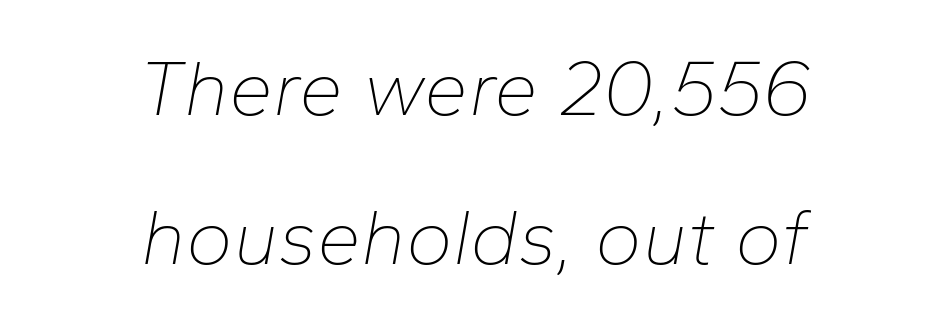
The image shows 79 px thin type, italic (leaning right); set centered, line spacing 1.88x, normal letter spacing, not underlined; low stroke contrast and a medium x-height.
